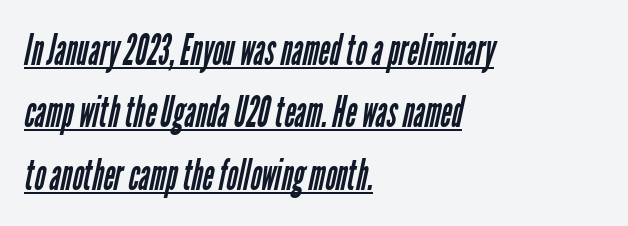
Q: Is the text bold? A: No.
Q: Is the typeface a serif or a sans-serif typeface? A: Sans-serif.
Q: Is the text underlined? A: Yes.
Q: How is the paragraph aligned? A: Left-aligned.
Q: Is the spacing between letters normal or unusually wide? A: Normal.
Q: Is the spacing between lines tight, normal or loose? A: Normal.
Q: Width (condensed, normal, or wide)? A: Condensed.
Q: Stroke contrast? A: Low.
Q: x-height? A: Medium.
Q: Monospaced? A: No.
